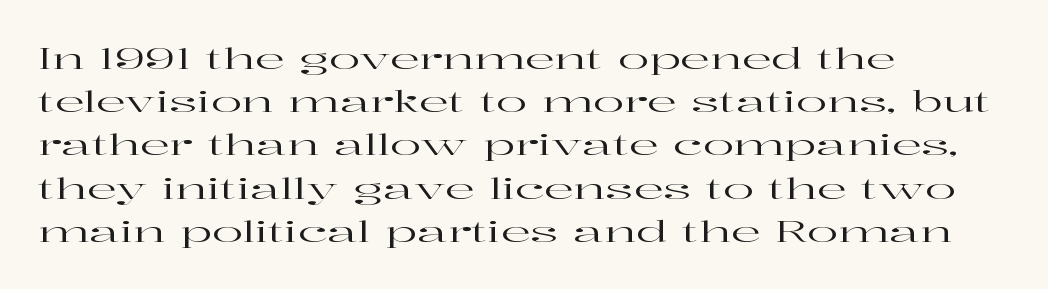
The image shows 29 px wide serif type, upright; set left-aligned, normal line spacing (1.49x), normal letter spacing, not underlined; high stroke contrast and a medium x-height.
